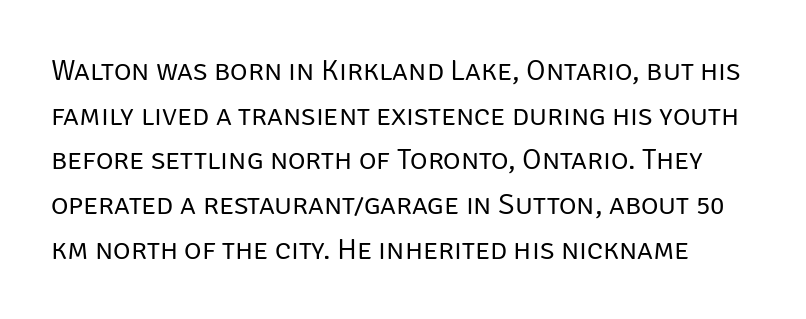
Is this a fixed-width face? No — the glyphs have proportional, varying widths. Weight: regular or lighter. The passage shown stacks its lines at a standard gap. The font family rendered here belongs to the sans-serif group. Posture: straight, roman, zero tilt. The space directly below the letters is spotless.
